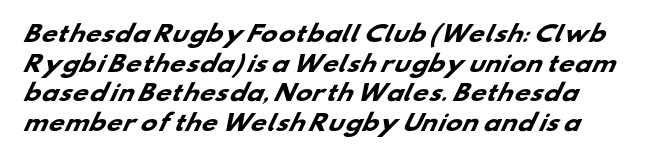
Compared with typical paragraphs, the rows here are spaced about the same. The strokes are fattened all the way to bold. This rendering features lettering with no underline. Nobody touched the tracking dial on this one.
